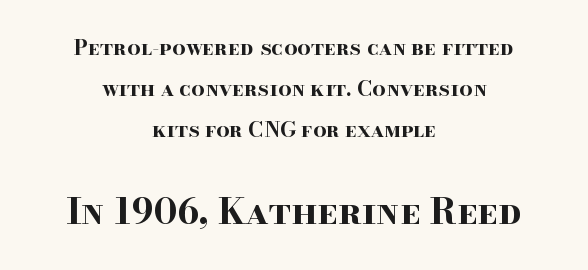
No extra tracking has been applied to these lines. Size contrast runs from small at the top to large at the bottom. The rendering uses a large line-height, opening up the rows. The letters stand upright; this is a roman face. Typeset on center — no edge is straight. These lines are rendered in a variable-pitch font.
